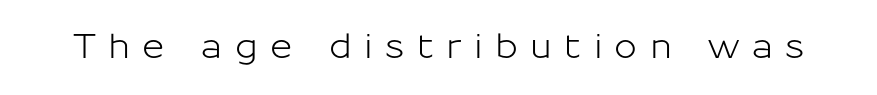
{"serif": "no", "italic": "no", "width": "normal", "stroke_contrast": "low", "x_height": "medium", "monospaced": "no", "underline": "no", "letter_spacing": "wide", "letter_spacing_em": 0.36, "glyph_px": 34}
